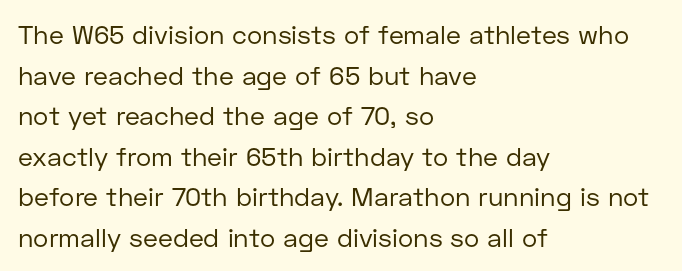
The zone under the glyphs is completely vacant. Letters have the restrained weight of plain body copy at most. Line beginnings align vertically; line endings do not. The gaps between neighbouring characters are ordinary and unremarkable.
